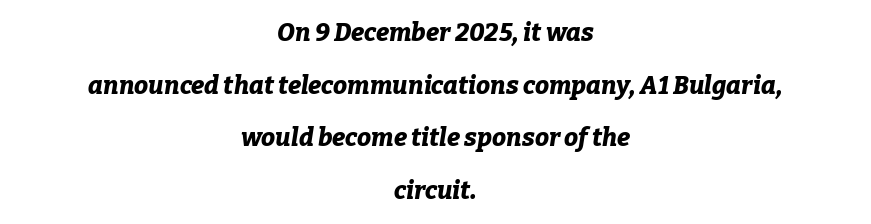
Pretty heavy lettering here — definitely bold. The letters are slanted; this is an italic face. Words appear dense and cohesive because spacing is normal. Quick note: interline space is abundant.
